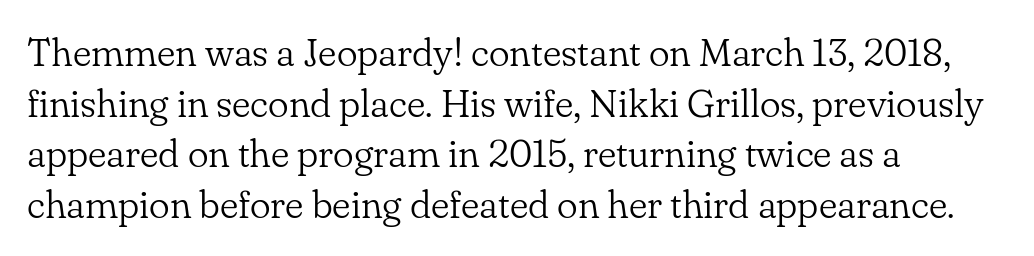
Q: Is the text bold? A: No.
Q: Is the text italic (slanted)? A: No, it is upright.
Q: Is the typeface a serif or a sans-serif typeface? A: Serif.
Q: Is the text underlined? A: No.
Q: How is the paragraph aligned? A: Left-aligned.
Q: Is the spacing between letters normal or unusually wide? A: Normal.
Q: Is the spacing between lines tight, normal or loose? A: Normal.
Q: Width (condensed, normal, or wide)? A: Normal.
Q: Stroke contrast? A: Low.
Q: x-height? A: Small.
Q: Monospaced? A: No.
